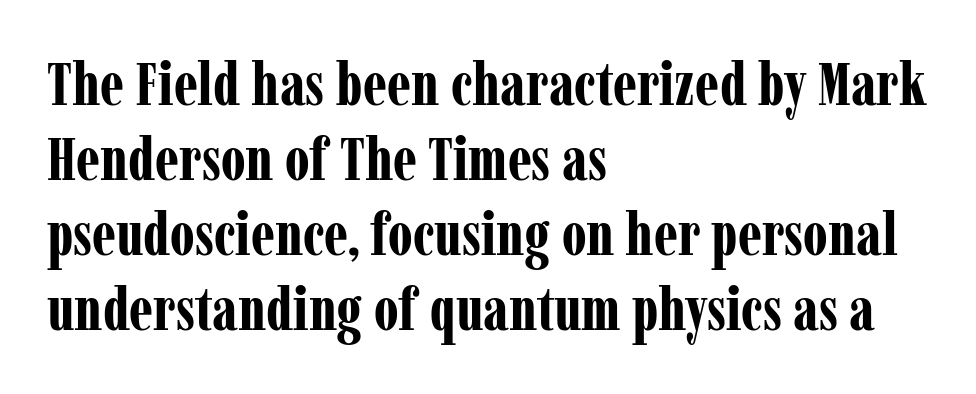
{"serif": "yes", "italic": "no", "bold": "yes", "weight": "bold", "width": "condensed", "stroke_contrast": "low", "x_height": "medium", "monospaced": "no", "underline": "no", "align": "left", "line_spacing_ratio": 1.23, "letter_spacing": "normal", "letter_spacing_em": 0.0, "glyph_px": 61}
